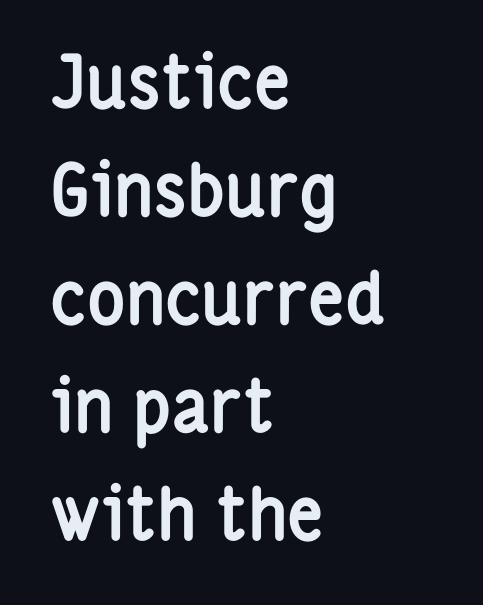
Q: Is the text bold? A: Yes.
Q: Is the text italic (slanted)? A: No, it is upright.
Q: Is the typeface a serif or a sans-serif typeface? A: Sans-serif.
Q: Is the text underlined? A: No.
Q: How is the paragraph aligned? A: Left-aligned.
Q: Is the spacing between letters normal or unusually wide? A: Normal.
Q: Is the spacing between lines tight, normal or loose? A: Normal.
Q: Width (condensed, normal, or wide)? A: Condensed.
Q: Stroke contrast? A: Low.
Q: x-height? A: Medium.
Q: Monospaced? A: No.
